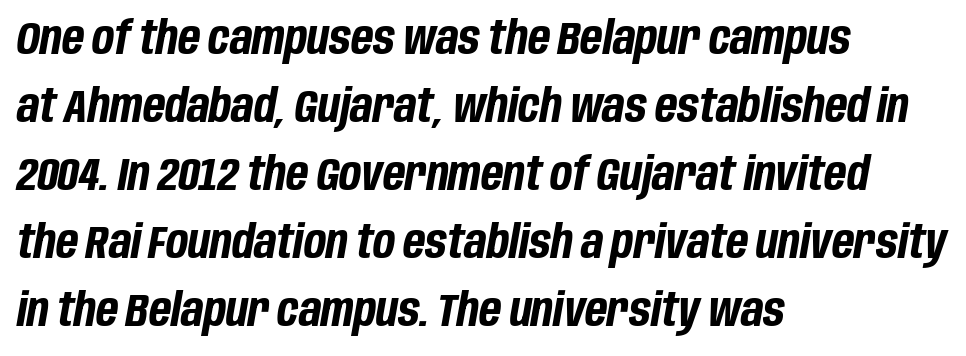
{"italic": "yes", "lean": "right", "slant_degrees": 10, "bold": "yes", "weight": "bold", "width": "condensed", "stroke_contrast": "low", "x_height": "large", "monospaced": "no", "underline": "no", "align": "left", "line_spacing": "normal", "line_spacing_ratio": 1.48, "letter_spacing": "normal", "letter_spacing_em": 0.0, "glyph_px": 46}
